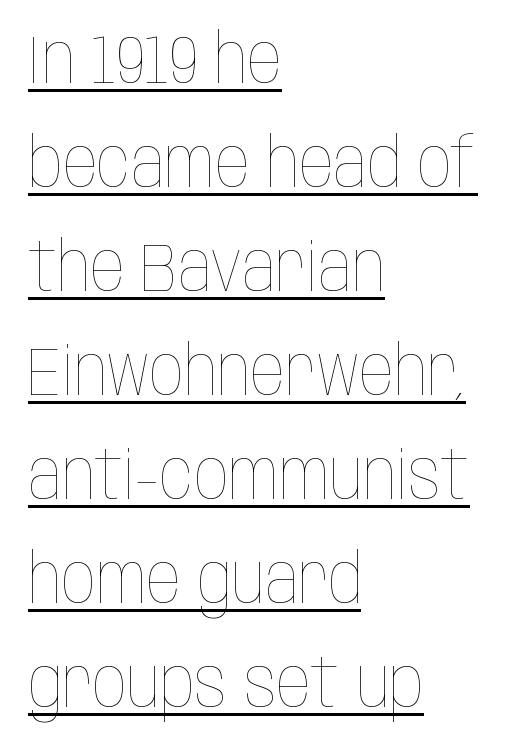
A typesetter would call this zero additional tracking. No extra ink here — the face is not bold. Somebody hit Ctrl+U on this one — the words are underlined. Teacher's note: observe the even left margin — that is flush-left alignment. Leading matches the norm, producing a regular column. Spacing verdict: proportional, widths tailored to each character.
